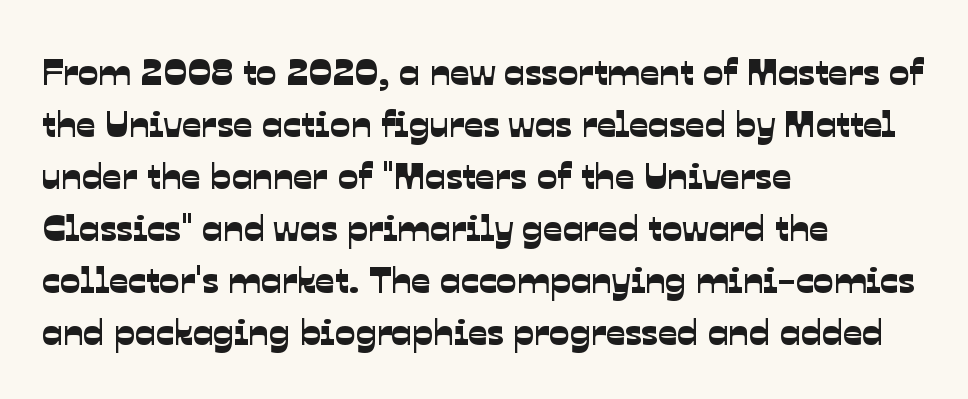
The image shows 38 px sans-serif type; set left-aligned, normal line spacing (1.37x), normal letter spacing, not underlined; low stroke contrast and a medium x-height.
